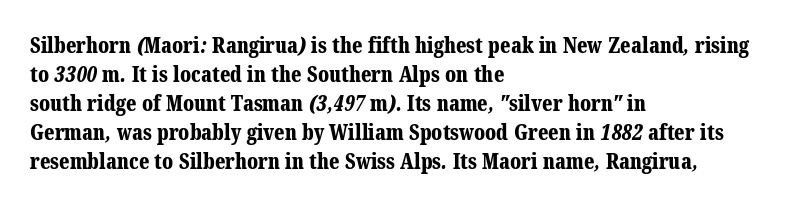
Q: Is the text bold? A: Yes.
Q: Is the text underlined? A: No.
Q: How is the paragraph aligned? A: Left-aligned.
Q: Is the spacing between letters normal or unusually wide? A: Normal.
Q: Is the spacing between lines tight, normal or loose? A: Normal.
